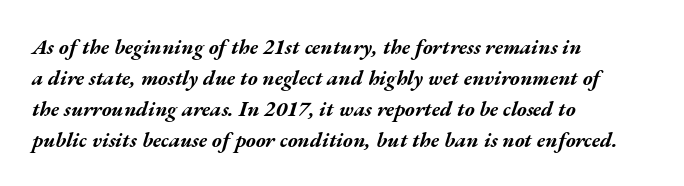
Clear beneath every line of the passage. The letters sit at their default tracking, neither squeezed nor spread. Visually the block forms a straight wall on the left and a jagged coastline on the right. The typesetting leans heavy: a genuine bold. Regular leading.
